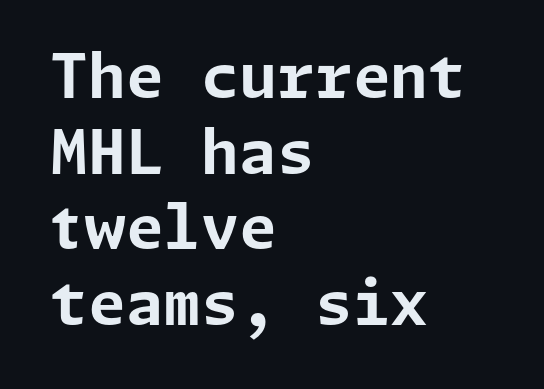
Q: Is the text bold? A: Yes.
Q: Is the text italic (slanted)? A: No, it is upright.
Q: Is the typeface a serif or a sans-serif typeface? A: Sans-serif.
Q: Is the text underlined? A: No.
Q: How is the paragraph aligned? A: Left-aligned.
Q: Is the spacing between letters normal or unusually wide? A: Normal.
Q: Width (condensed, normal, or wide)? A: Normal.
Q: Stroke contrast? A: Low.
Q: x-height? A: Medium.
